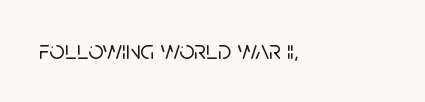
{"italic": "no", "underline": "no", "align": "left", "letter_spacing": "normal", "letter_spacing_em": 0.0, "glyph_px": 27}
